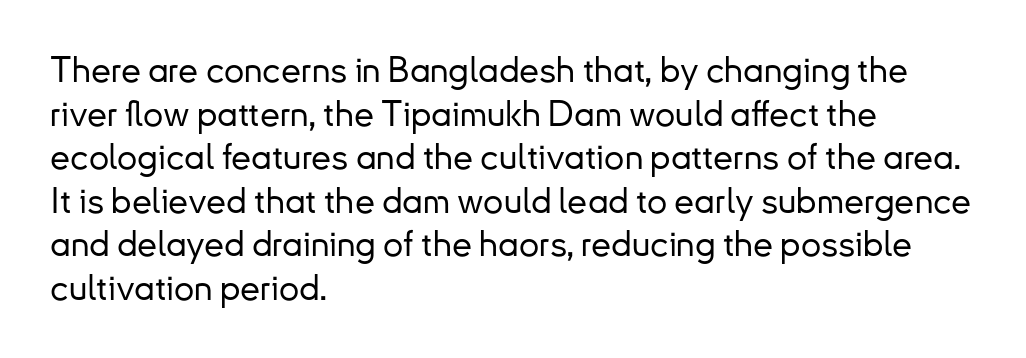
The image shows 36 px sans-serif type, upright; set left-aligned, line spacing 1.21x, normal letter spacing, not underlined; low stroke contrast and a small x-height.
